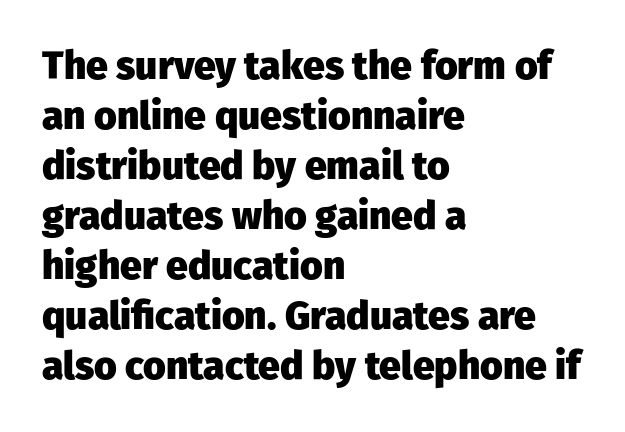
{"serif": "no", "italic": "no", "bold": "yes", "weight": "heavy", "width": "normal", "stroke_contrast": "low", "x_height": "medium", "monospaced": "no", "underline": "no", "align": "left", "line_spacing": "normal", "line_spacing_ratio": 1.28, "letter_spacing": "normal", "letter_spacing_em": 0.0, "glyph_px": 39}
